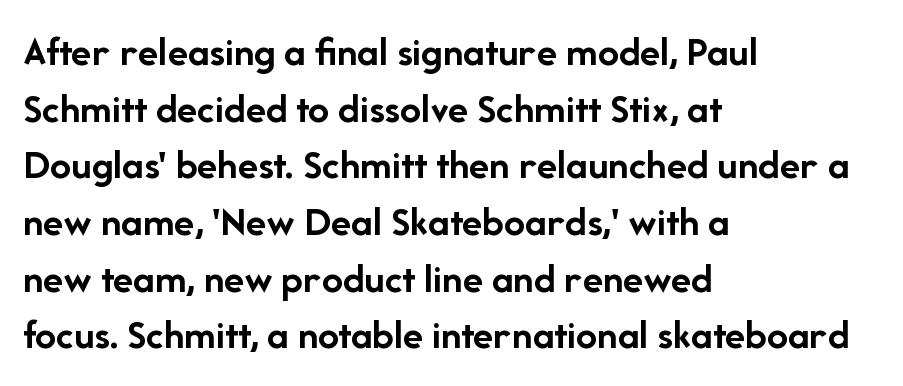
Q: Is the text bold? A: Yes.
Q: Is the text italic (slanted)? A: No, it is upright.
Q: Is the typeface a serif or a sans-serif typeface? A: Sans-serif.
Q: Is the text underlined? A: No.
Q: How is the paragraph aligned? A: Left-aligned.
Q: Is the spacing between letters normal or unusually wide? A: Normal.
Q: Is the spacing between lines tight, normal or loose? A: Normal.
Q: Width (condensed, normal, or wide)? A: Normal.
Q: Stroke contrast? A: Low.
Q: x-height? A: Medium.
Q: Monospaced? A: No.
